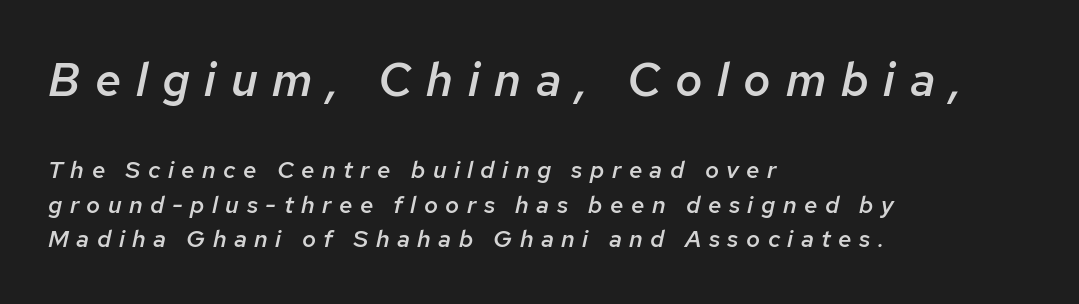
Varying glyph widths throughout — classic text-font behaviour. In terms of posture, this sample is oblique. Tracking here is generous; glyphs stand well apart from one another. Look at the glyph heights: the upper group is clearly the bigger setting. The leading is moderate, giving the passage an even texture.
